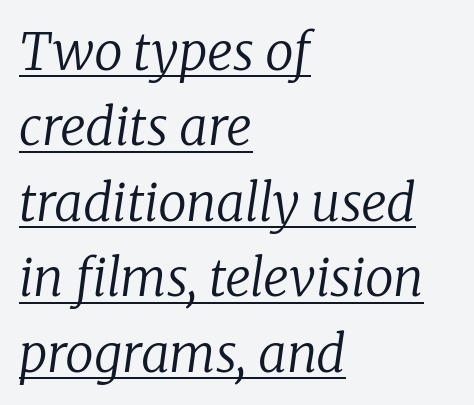
The image shows 51 px regular-weight serif type, italic (leaning right); set left-aligned, normal line spacing (1.48x), normal letter spacing, underlined; low stroke contrast and a medium x-height.
